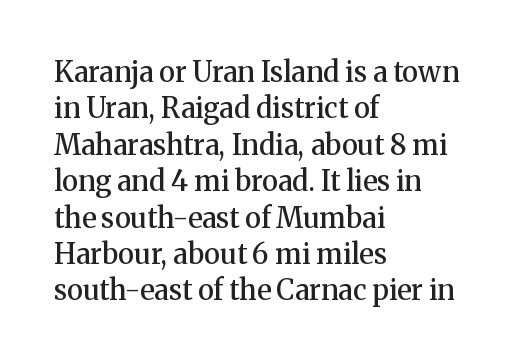
Q: Is the text bold? A: Semi-bold.
Q: Is the text italic (slanted)? A: No, it is upright.
Q: Is the typeface a serif or a sans-serif typeface? A: Serif.
Q: Is the text underlined? A: No.
Q: How is the paragraph aligned? A: Left-aligned.
Q: Is the spacing between letters normal or unusually wide? A: Normal.
Q: Is the spacing between lines tight, normal or loose? A: Normal.
Q: Width (condensed, normal, or wide)? A: Normal.
Q: Stroke contrast? A: Medium.
Q: x-height? A: Medium.
Q: Monospaced? A: No.
